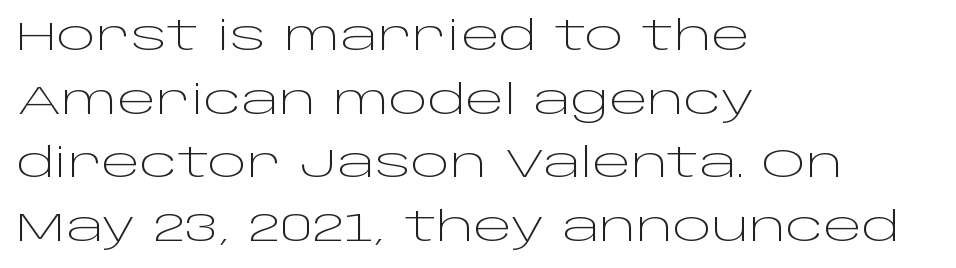
{"serif": "no", "italic": "no", "bold": "no", "weight": "light", "width": "wide", "stroke_contrast": "low", "x_height": "large", "monospaced": "no", "underline": "no", "align": "left", "line_spacing": "normal", "line_spacing_ratio": 1.55, "letter_spacing": "normal", "letter_spacing_em": 0.0, "glyph_px": 41}
